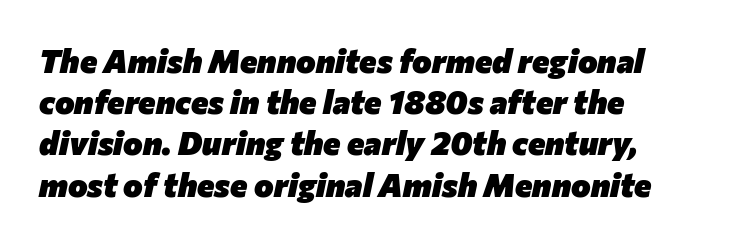
The image shows 33 px heavy type, italic (leaning right); set left-aligned, normal line spacing (1.25x), normal letter spacing, not underlined; low stroke contrast and a medium x-height.
